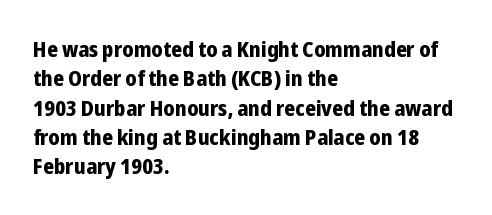
Every character sits straight up, as roman type does. Visually the block forms a straight wall on the left and a jagged coastline on the right. I'd describe the lettering as bold — thick and assertive. Unmarked baselines from the first word to the last.
